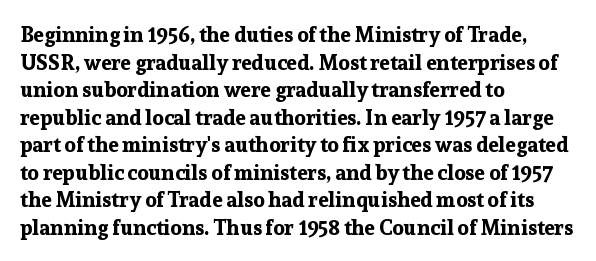
Normally led — the rows are evenly, conventionally spaced. Caption: standard tracking, unaltered. Check the space under the baseline: it is left empty. This sample is left-justified, so line endings fall wherever the words run out. These lines were composed using upright roman letters.
